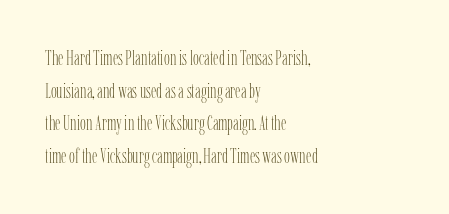
Q: Is the text bold? A: No.
Q: Is the text italic (slanted)? A: No, it is upright.
Q: Is the text underlined? A: No.
Q: How is the paragraph aligned? A: Left-aligned.
Q: Is the spacing between letters normal or unusually wide? A: Normal.
Q: Is the spacing between lines tight, normal or loose? A: Normal.
